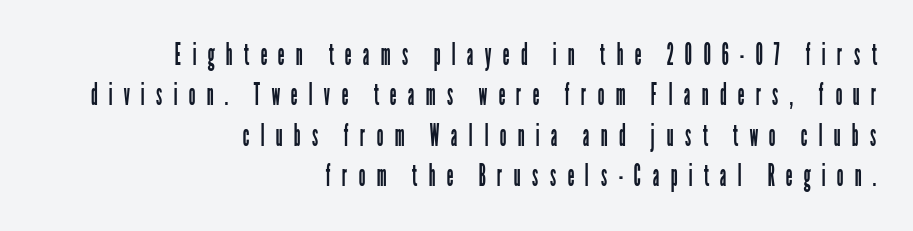
The image shows 30 px regular-weight, condensed sans-serif type, upright; set right-aligned, normal line spacing (1.35x), unusually wide letter spacing (+0.37 em), not underlined; low stroke contrast and a medium x-height.
